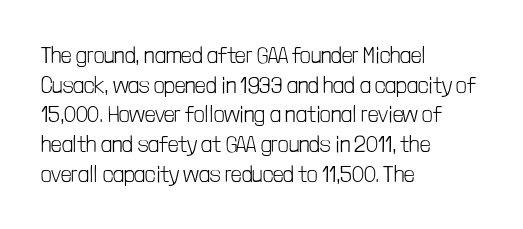
The lines sit at an ordinary, default distance from one another. The rag falls on the right side of this text block. The characters are drawn with everyday or finer stroke widths. Descender tails drop into unmarked territory.
